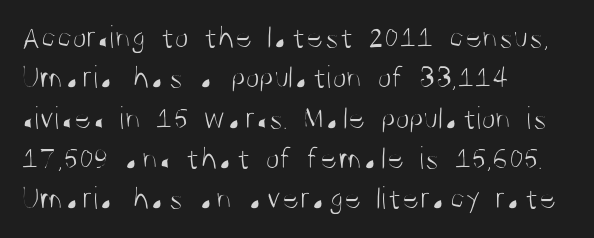
Q: Is the text bold? A: No.
Q: Is the text italic (slanted)? A: No, it is upright.
Q: Is the typeface a serif or a sans-serif typeface? A: Sans-serif.
Q: Is the text underlined? A: No.
Q: How is the paragraph aligned? A: Left-aligned.
Q: Is the spacing between letters normal or unusually wide? A: Normal.
Q: Width (condensed, normal, or wide)? A: Condensed.
Q: Stroke contrast? A: Medium.
Q: x-height? A: Large.
Q: Monospaced? A: No.
